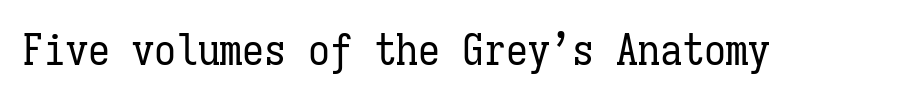
Q: Is the text bold? A: No.
Q: Is the text italic (slanted)? A: No, it is upright.
Q: Is the text underlined? A: No.
Q: Is the spacing between letters normal or unusually wide? A: Normal.
Q: Width (condensed, normal, or wide)? A: Condensed.
Q: Stroke contrast? A: Low.
Q: x-height? A: Medium.
Q: Monospaced? A: Yes.
